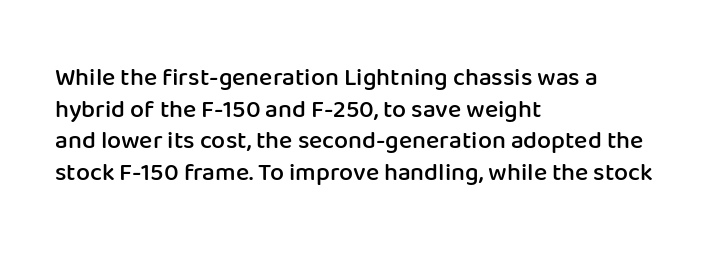
A semibold gives these letters moderate extra thickness, short of bold. The vertical gap from one line to the next is medium. The axis of the letterforms is exactly vertical. A typesetter would call this zero additional tracking. Plain, unruled lines of type. Leftover space on each line is placed entirely after the last word.
